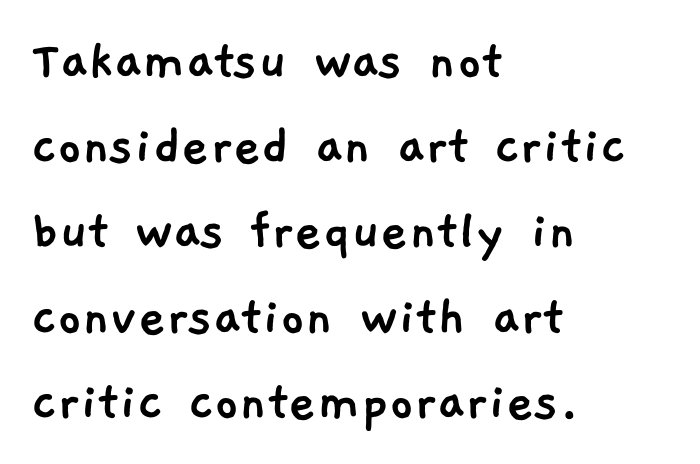
Descenders are the only things crossing below the line. There is no visible air inserted between adjacent glyphs. Spacing verdict: proportional, widths tailored to each character. Visually the block forms a straight wall on the left and a jagged coastline on the right.
